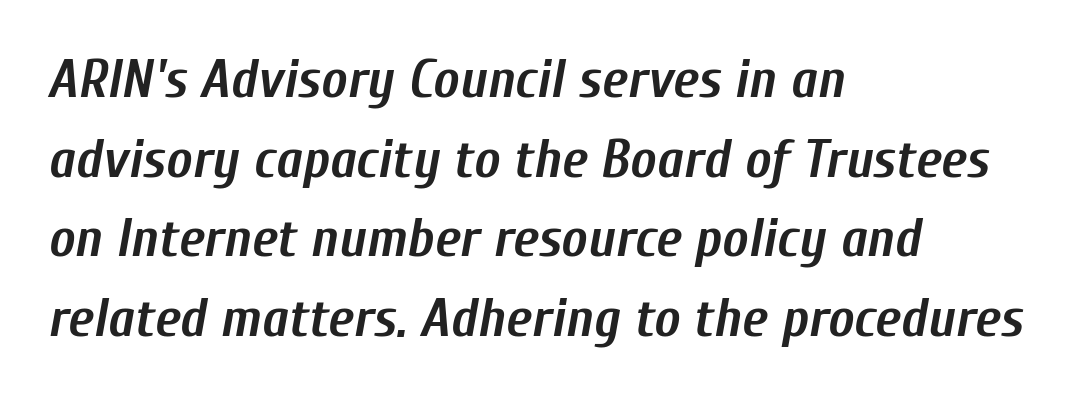
Does the leading feel generous? No, just average. Heavy, bold letterforms. A typesetter would call this proportional, since set widths differ per character. Between one letter and the next there's only the usual sliver of space. A classic flush-left, rag-right setting is used for this passage.
